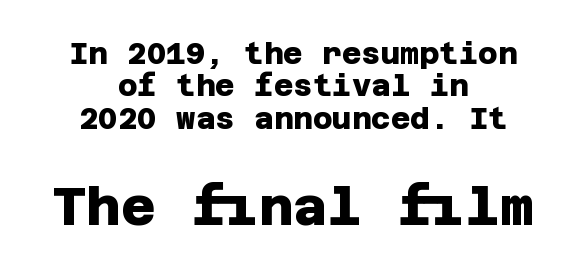
{"serif": "no", "bold": "yes", "weight": "heavy", "width": "normal", "stroke_contrast": "low", "x_height": "large", "underline": "no", "align": "center", "line_spacing": "tight", "line_spacing_ratio": 1.08, "letter_spacing": "normal", "letter_spacing_em": 0.0, "larger_block": "second", "size_ratio": 1.77, "glyph_px": 53}
